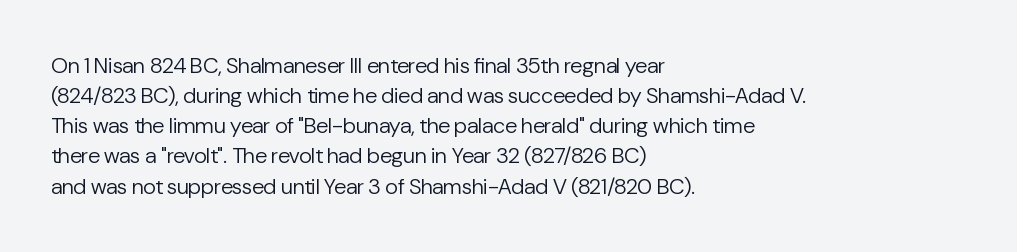
The image shows 22 px text type, upright; set left-aligned, normal line spacing (1.37x), normal letter spacing, not underlined.
